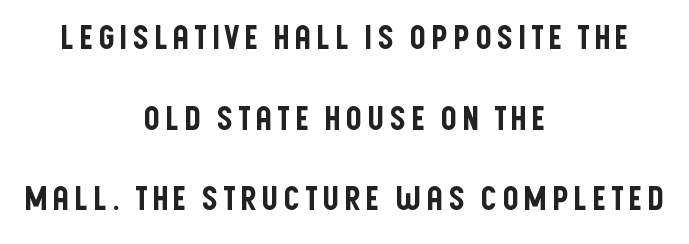
The image shows 33 px condensed sans-serif type, upright; set centered, loose line spacing (2.44x), not underlined; low stroke contrast and a large x-height.
